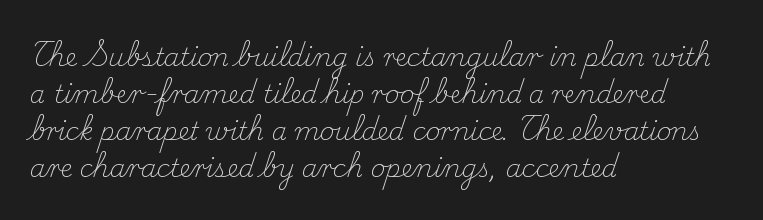
A typesetter would call this leading conventional body-copy spacing. Descender tails drop into unmarked territory. Visually the block forms a straight wall on the left and a jagged coastline on the right.
